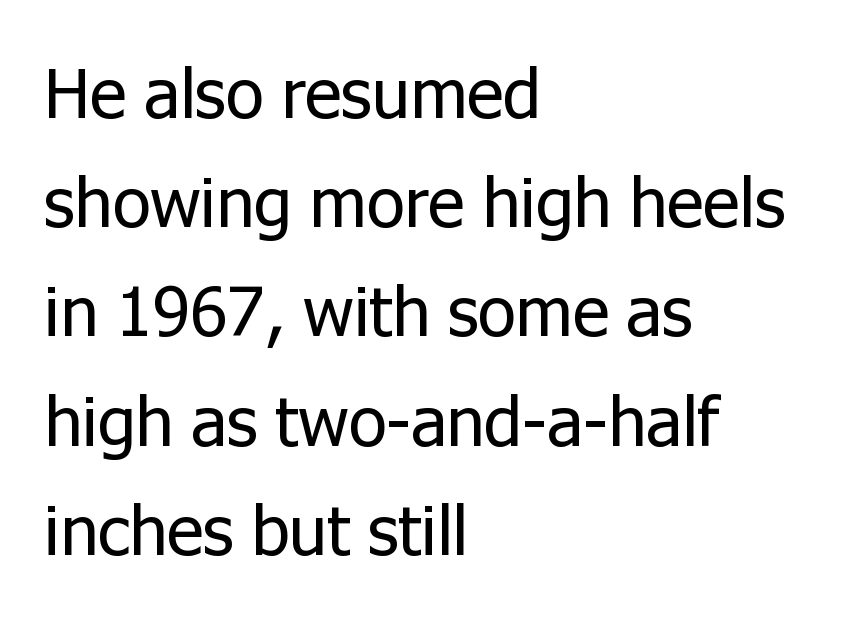
This is the regular roman posture of the typeface. Reading down the block, your eye returns to a fixed left position each line. Rule under the text: the space is simply empty. Think of a printed novel: that variable character pitch is what you see here. The horizontal fit of the characters is conventional and even.
